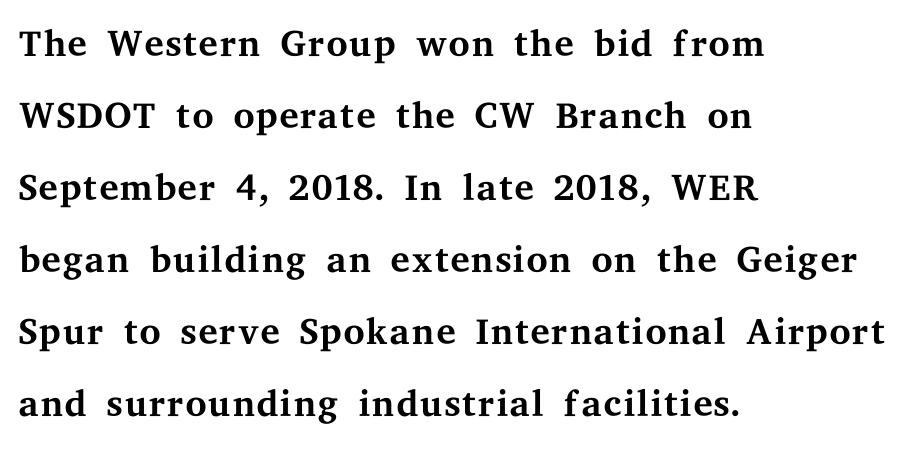
The image shows 55 px regular-weight, wide serif type, upright; set left-aligned, normal line spacing (1.31x), normal letter spacing, not underlined; medium stroke contrast and a medium x-height.
